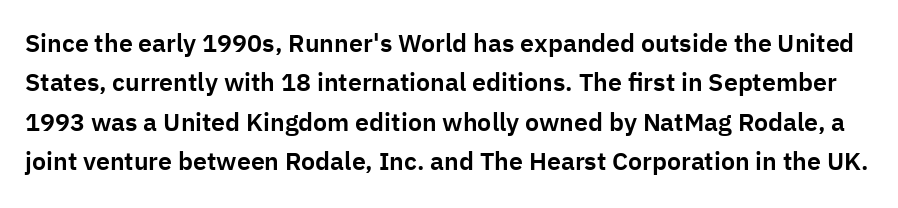
{"italic": "no", "underline": "no", "line_spacing": "normal", "line_spacing_ratio": 1.58, "letter_spacing": "normal", "letter_spacing_em": 0.0, "glyph_px": 25}
